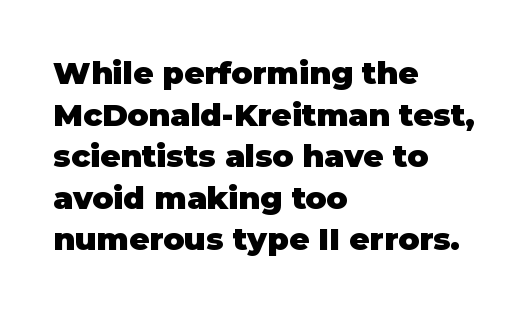
Q: Is the text bold? A: Yes.
Q: Is the text italic (slanted)? A: No, it is upright.
Q: Is the typeface a serif or a sans-serif typeface? A: Sans-serif.
Q: Is the text underlined? A: No.
Q: How is the paragraph aligned? A: Left-aligned.
Q: Is the spacing between letters normal or unusually wide? A: Normal.
Q: Is the spacing between lines tight, normal or loose? A: Normal.
Q: Width (condensed, normal, or wide)? A: Normal.
Q: Stroke contrast? A: Low.
Q: x-height? A: Large.
Q: Monospaced? A: No.
